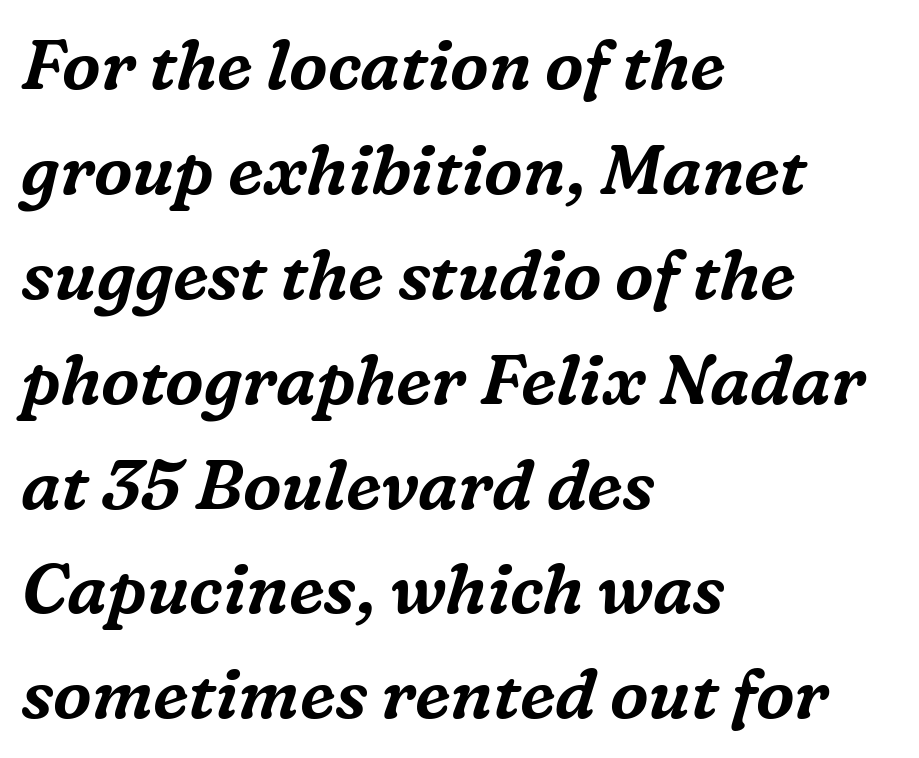
The image shows 69 px serif type, italic (leaning right); set left-aligned, normal line spacing (1.52x), normal letter spacing, not underlined; medium stroke contrast and a medium x-height.
